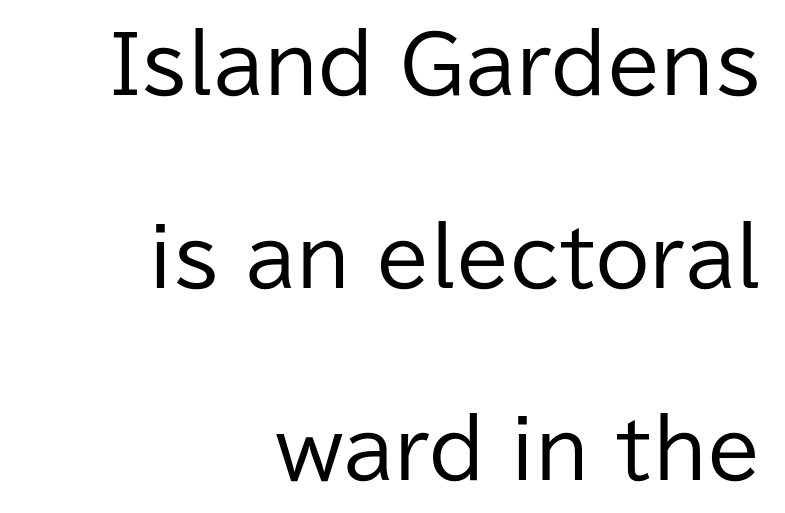
{"serif": "no", "italic": "no", "bold": "no", "weight": "regular", "width": "normal", "stroke_contrast": "low", "x_height": "medium", "monospaced": "no", "underline": "no", "align": "right", "line_spacing": "loose", "line_spacing_ratio": 2.47, "letter_spacing": "normal", "letter_spacing_em": 0.0, "glyph_px": 78}
